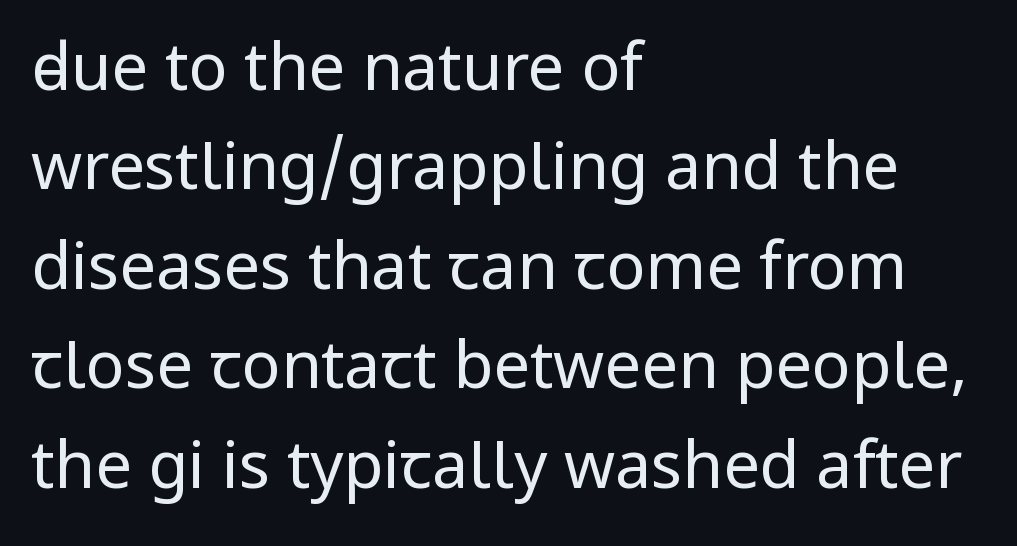
The cut favours lightness, reaching ordinary text weight at its darkest. These lines are set flush left with a ragged right edge. The typeface chosen for these lines omits serifs. The type is set solid horizontally, with unmodified tracking.
